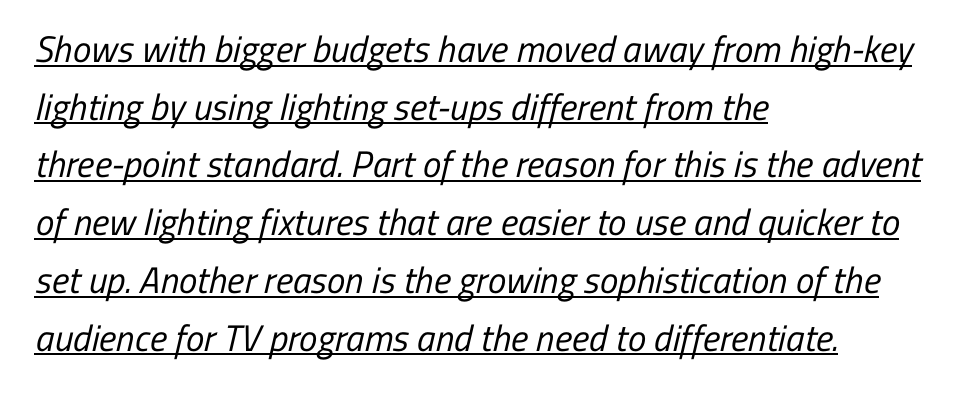
Summary of vertical rhythm: regular, with standard interline spacing. These lines are composed in type without serifs. Where is the straight margin? On the left. No extra tracking has been applied to these lines. Quick note: underline on. Ink coverage per letter is moderate at most.
